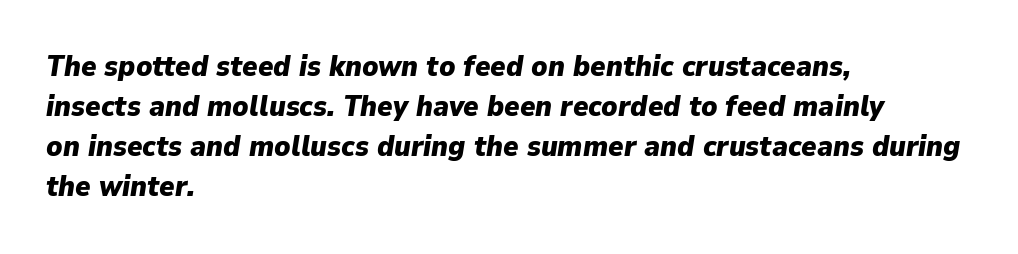
{"italic": "yes", "lean": "right", "slant_degrees": 9, "bold": "yes", "weight": "heavy", "width": "normal", "stroke_contrast": "low", "x_height": "medium", "monospaced": "no", "underline": "no", "align": "left", "line_spacing": "normal", "line_spacing_ratio": 1.38, "letter_spacing": "normal", "letter_spacing_em": 0.0, "glyph_px": 29}
